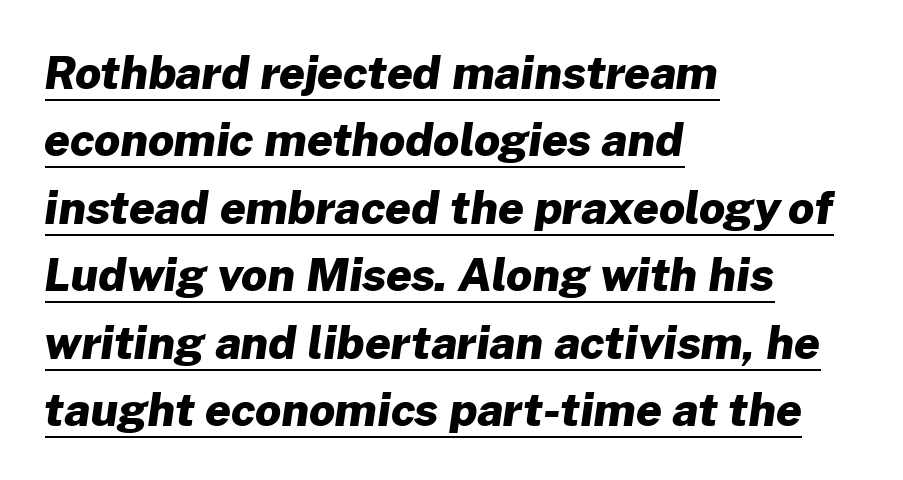
Q: Is the text bold? A: Yes.
Q: Is the typeface a serif or a sans-serif typeface? A: Sans-serif.
Q: Is the text underlined? A: Yes.
Q: How is the paragraph aligned? A: Left-aligned.
Q: Is the spacing between letters normal or unusually wide? A: Normal.
Q: Is the spacing between lines tight, normal or loose? A: Normal.
Q: Width (condensed, normal, or wide)? A: Normal.
Q: Stroke contrast? A: Low.
Q: x-height? A: Medium.
Q: Monospaced? A: No.
